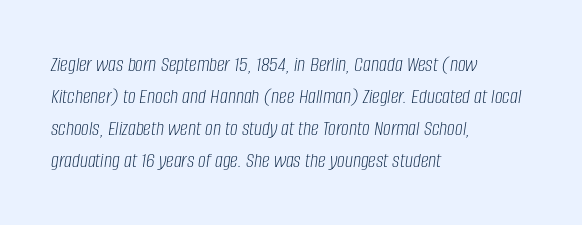
The image shows 22 px text type, italic (leaning right); set left-aligned, normal line spacing (1.45x), normal letter spacing, not underlined.
